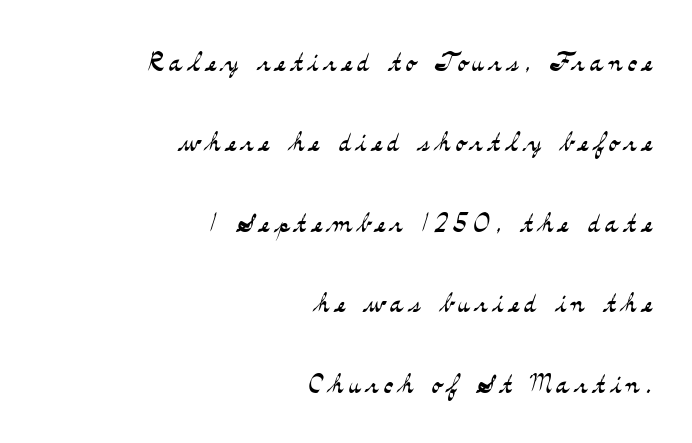
{"serif": "yes", "bold": "no", "weight": "light", "width": "wide", "stroke_contrast": "medium", "x_height": "small", "monospaced": "no", "underline": "no", "align": "right", "line_spacing": "loose", "line_spacing_ratio": 2.3, "glyph_px": 35}
